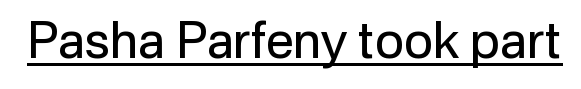
{"serif": "no", "italic": "no", "bold": "no", "weight": "regular", "width": "normal", "stroke_contrast": "low", "x_height": "medium", "monospaced": "no", "underline": "yes", "letter_spacing": "normal", "letter_spacing_em": 0.0, "glyph_px": 50}
